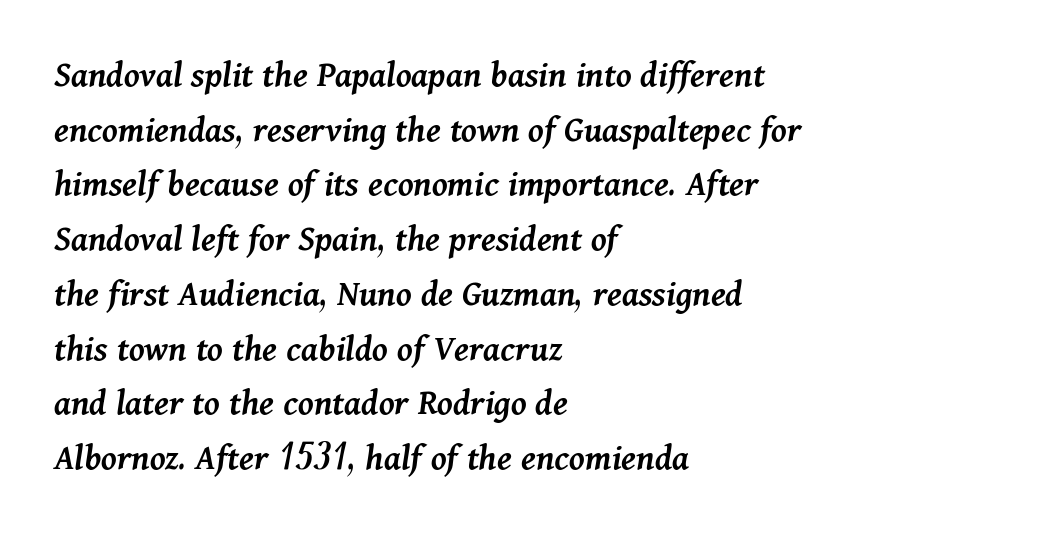
Q: Is the text bold? A: Semi-bold.
Q: Is the text italic (slanted)? A: Yes, it leans right by about 11 degrees.
Q: Is the text underlined? A: No.
Q: How is the paragraph aligned? A: Left-aligned.
Q: Is the spacing between letters normal or unusually wide? A: Normal.
Q: Is the spacing between lines tight, normal or loose? A: Normal.
Q: Width (condensed, normal, or wide)? A: Normal.
Q: Stroke contrast? A: Medium.
Q: x-height? A: Medium.
Q: Monospaced? A: No.
